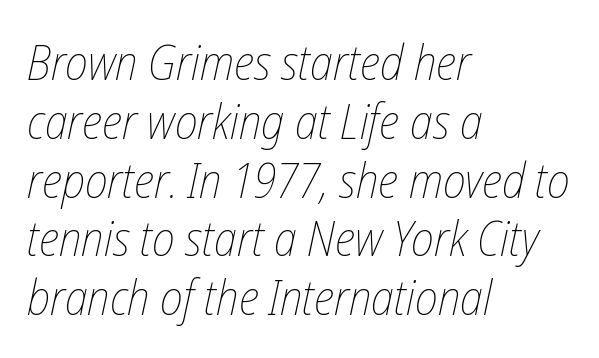
The image shows 49 px thin, condensed type, italic (leaning right); set left-aligned, line spacing 1.2x, normal letter spacing, not underlined; low stroke contrast and a medium x-height.
